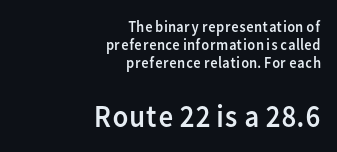
Horizontal bands of white between lines are thin slivers. Stroke thickness stays within the range of a standard reading face or lighter. These lines stack with their right ends in a neat column. You could not count columns in this text — the font is proportionally spaced. The characters display no serif detailing; their extremities are plain. The words here are not underlined.
